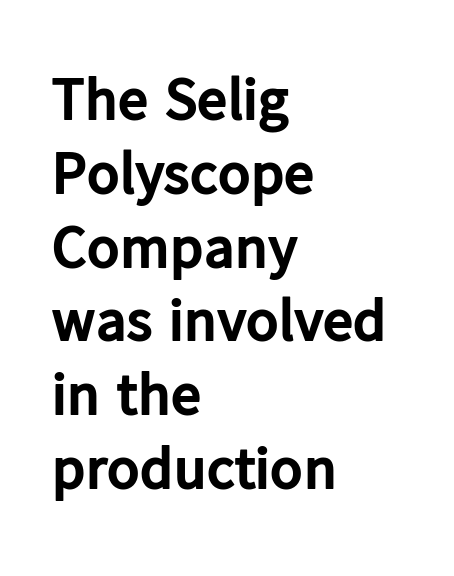
This rendering features lettering with no underline. You could call the tracking neutral — neither tight nor loose. It's the straight-up-and-down kind of type. Do the characters align in a grid? No, the font is proportional.
